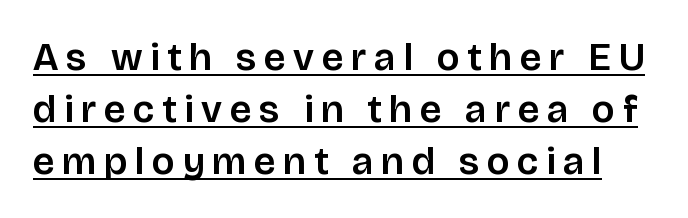
Loose tracking; the words dissolve into strings of separated letters. Each letter keeps its own natural width here, so spacing adapts to shape. This is sans-serif lettering, the kind often seen on screens and signage. When letters stand straight like this, we call the style roman or upright.
